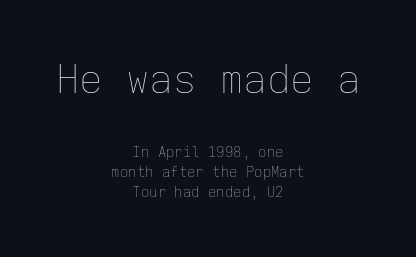
The image shows 39 px thin type, upright, monospaced; set centered, normal line spacing (1.45x), normal letter spacing, not underlined; the first (top) block is 2.79x larger; low stroke contrast and a medium x-height.
